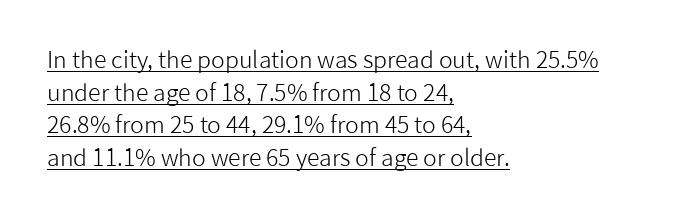
The image shows 23 px text type, upright; set left-aligned, normal line spacing (1.42x), normal letter spacing, underlined.
